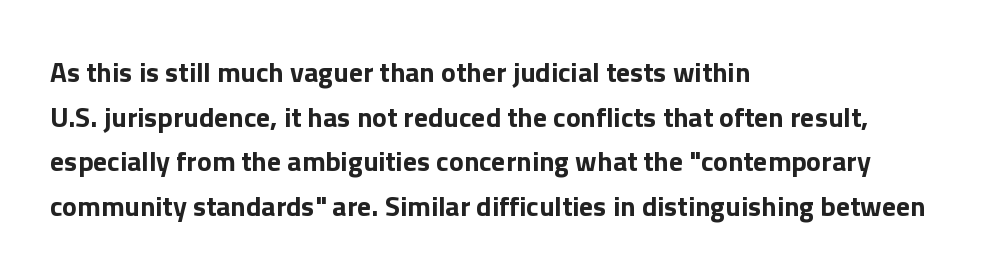
The image shows 28 px bold sans-serif type, upright; set left-aligned, normal line spacing (1.59x), normal letter spacing, not underlined; a medium x-height.
